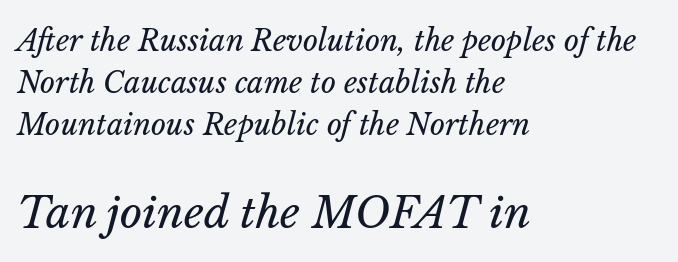
The glyphs look as if they've been sheared to an angle. Each letter keeps its own natural width here, so spacing adapts to shape. Between these two stacked blocks, the lower one wins on size. The letters look calm and open, with moderate or lighter stems. The area under the type is left untouched.
